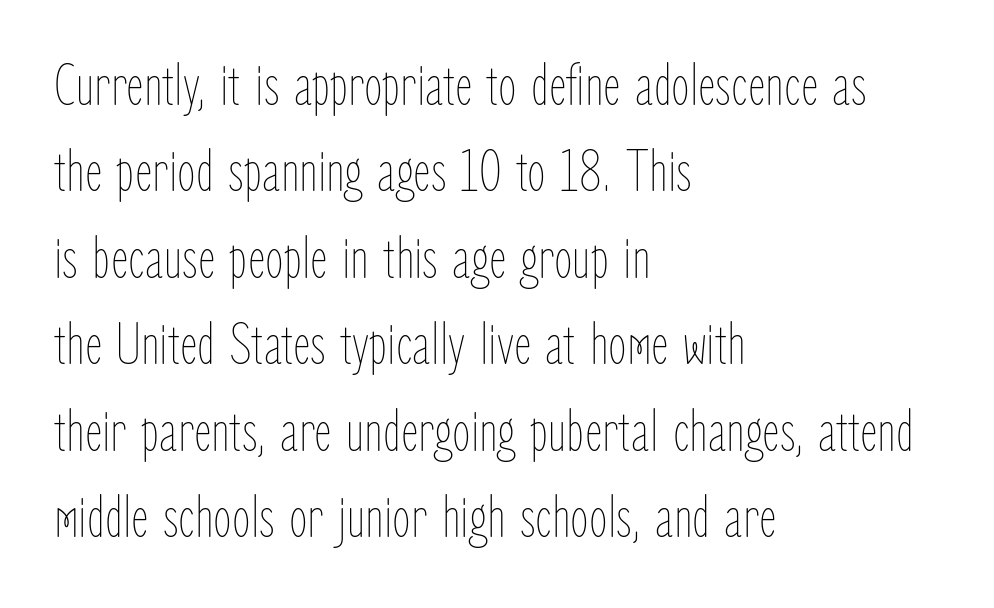
The image shows 60 px thin, condensed type, upright; set left-aligned, normal line spacing (1.44x), normal letter spacing, not underlined; low stroke contrast and a medium x-height.
